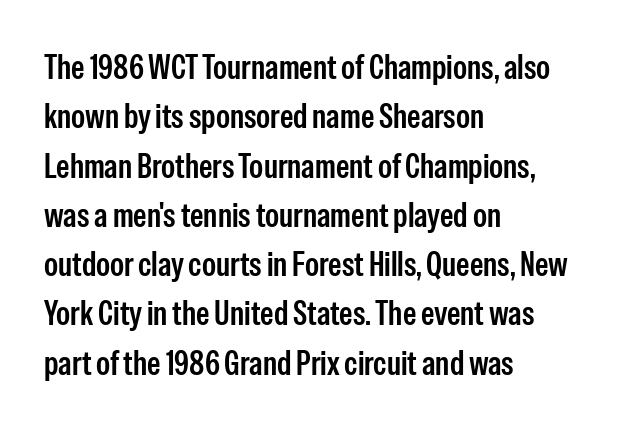
{"serif": "no", "italic": "no", "width": "condensed", "stroke_contrast": "low", "x_height": "medium", "monospaced": "no", "underline": "no", "align": "left", "line_spacing": "normal", "line_spacing_ratio": 1.45, "letter_spacing": "normal", "letter_spacing_em": 0.0, "glyph_px": 34}
